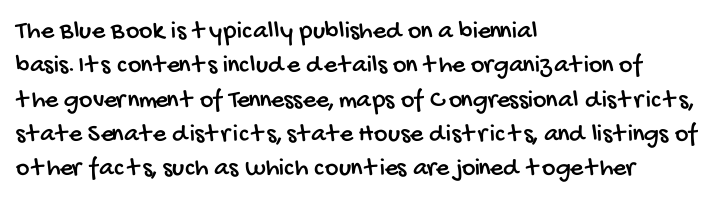
{"underline": "no", "align": "left", "line_spacing": "normal", "line_spacing_ratio": 1.32, "letter_spacing": "normal", "letter_spacing_em": 0.0, "glyph_px": 26}
